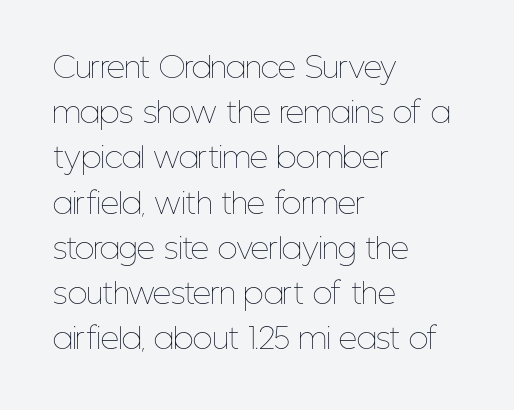
Q: Is the text bold? A: No.
Q: Is the text italic (slanted)? A: No, it is upright.
Q: Is the text underlined? A: No.
Q: How is the paragraph aligned? A: Left-aligned.
Q: Is the spacing between letters normal or unusually wide? A: Normal.
Q: Is the spacing between lines tight, normal or loose? A: Normal.
Q: Width (condensed, normal, or wide)? A: Condensed.
Q: Stroke contrast? A: Low.
Q: x-height? A: Medium.
Q: Monospaced? A: No.
